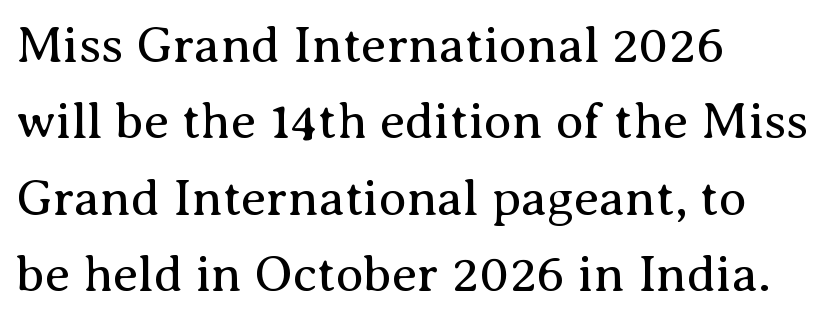
The image shows 51 px regular-weight serif type, upright; set left-aligned, normal line spacing (1.5x), normal letter spacing, not underlined; medium stroke contrast and a medium x-height.
